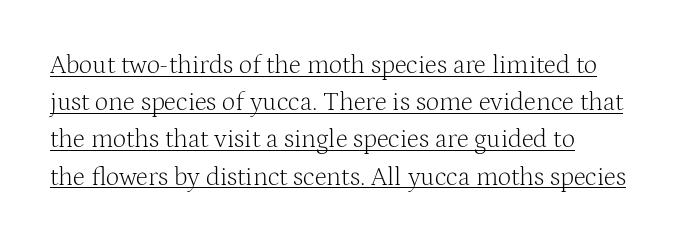
Summary of weight: not heavy and not bold. The type sits square on the baseline with zero lean. Tracking here is standard; glyphs follow each other at the usual distance. The glyphs are accompanied by a horizontal stroke just below them. Leftover space on each line is placed entirely after the last word.
